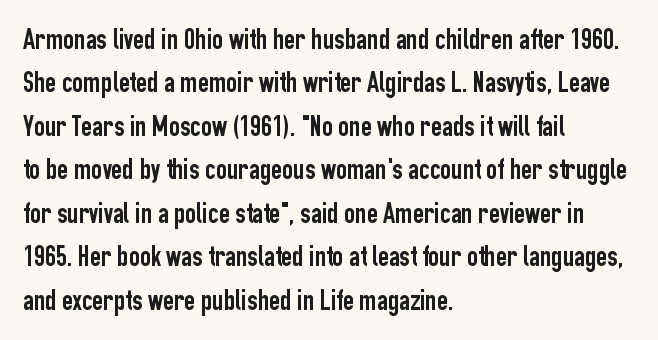
Q: Is the text italic (slanted)? A: No, it is upright.
Q: Is the typeface a serif or a sans-serif typeface? A: Sans-serif.
Q: Is the text underlined? A: No.
Q: How is the paragraph aligned? A: Left-aligned.
Q: Is the spacing between letters normal or unusually wide? A: Normal.
Q: Is the spacing between lines tight, normal or loose? A: Normal.
Q: Width (condensed, normal, or wide)? A: Condensed.
Q: Stroke contrast? A: Low.
Q: x-height? A: Medium.
Q: Monospaced? A: No.
